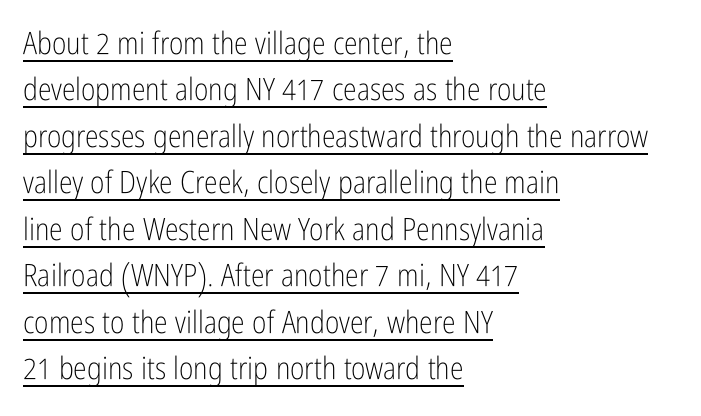
{"serif": "no", "italic": "no", "bold": "no", "weight": "light", "width": "condensed", "stroke_contrast": "low", "x_height": "medium", "monospaced": "no", "underline": "yes", "align": "left", "line_spacing": "normal", "line_spacing_ratio": 1.5, "letter_spacing": "normal", "letter_spacing_em": 0.0, "glyph_px": 31}
